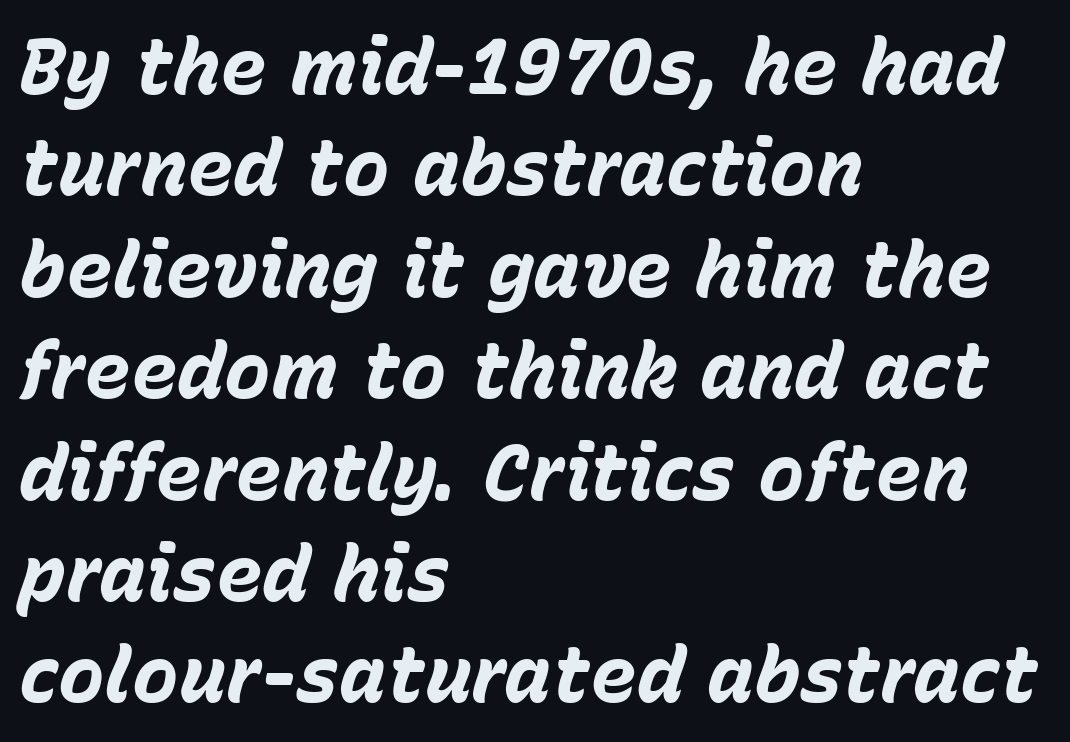
The image shows 78 px bold type, italic (leaning right); set left-aligned, normal line spacing (1.3x), normal letter spacing, not underlined; low stroke contrast and a medium x-height.
